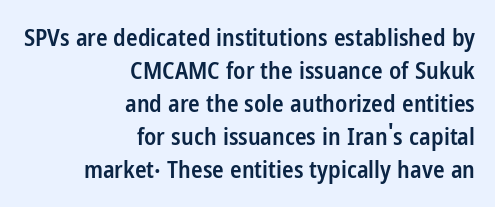
{"italic": "no", "bold": "semi", "underline": "no", "align": "right", "line_spacing": "normal", "line_spacing_ratio": 1.38, "letter_spacing": "normal", "letter_spacing_em": 0.0, "glyph_px": 24}
